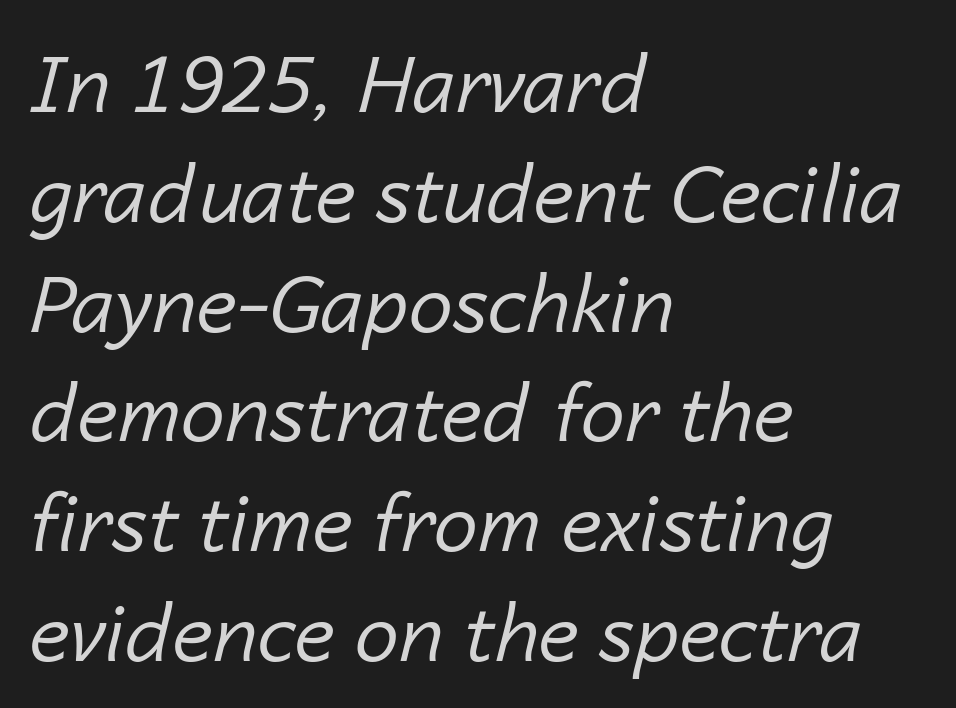
Q: Is the text bold? A: No.
Q: Is the text italic (slanted)? A: Yes, it leans right by about 14 degrees.
Q: Is the text underlined? A: No.
Q: How is the paragraph aligned? A: Left-aligned.
Q: Is the spacing between letters normal or unusually wide? A: Normal.
Q: Is the spacing between lines tight, normal or loose? A: Normal.
Q: Width (condensed, normal, or wide)? A: Normal.
Q: Stroke contrast? A: Low.
Q: x-height? A: Medium.
Q: Monospaced? A: No.
